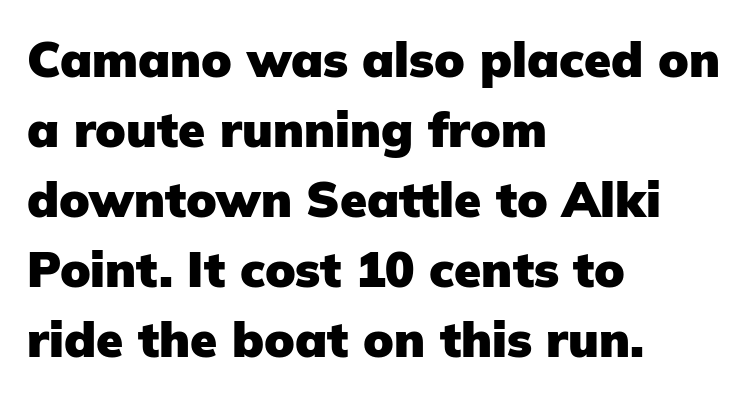
The image shows 49 px heavy sans-serif type, upright; set left-aligned, normal line spacing (1.43x), normal letter spacing, not underlined; low stroke contrast and a medium x-height.
